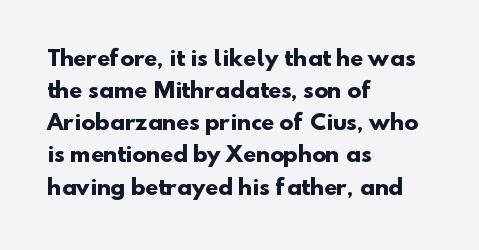
The image shows 21 px bold type; set left-aligned, normal line spacing (1.53x), normal letter spacing, not underlined.
